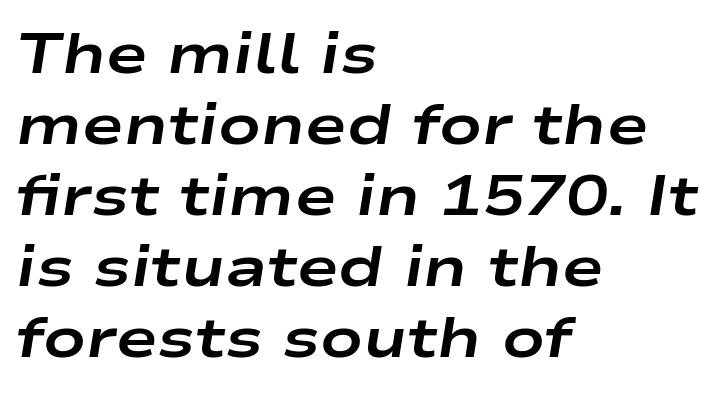
Tracking value appears to be zero — textbook default spacing. Spacing verdict: proportional, widths tailored to each character. Leading matches the norm, producing a regular column. On the weight axis this lands at bold, roughly 700. A typesetter would mark this as italic.
